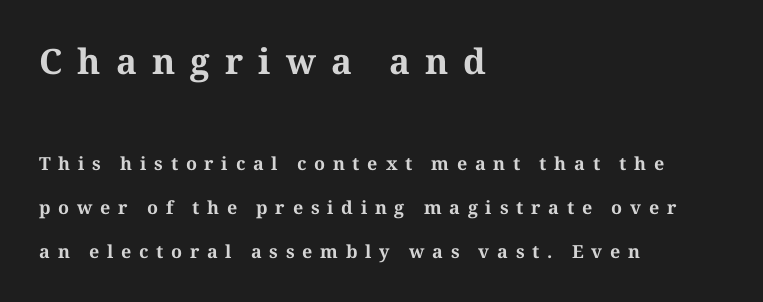
Visually, the top section dominates because its glyphs are scaled up. How would I describe the line gaps? Wide and relaxed. Note the varied advance widths — an 'i' is clearly narrower than an 'm'. I'd call this a serif setting — the letters wear small feet.
